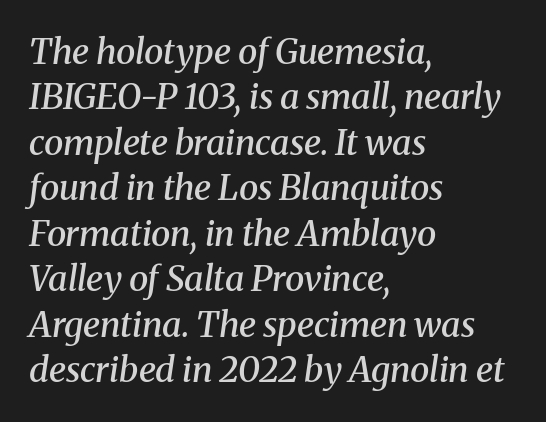
The typesetting leans somewhat heavy: a semibold. Quick note: interline space is typical. This sample uses a serif face. Tracking value appears to be zero — textbook default spacing. Varying glyph widths throughout — classic text-font behaviour. Honestly, there is no underline to notice here at all.
